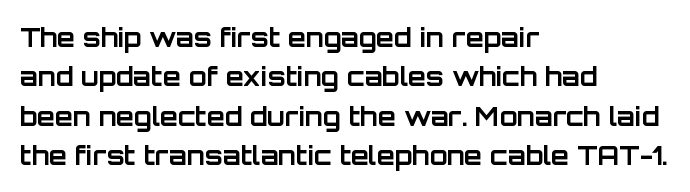
The image shows 26 px bold type, upright; set left-aligned, normal line spacing (1.51x), normal letter spacing, not underlined.
